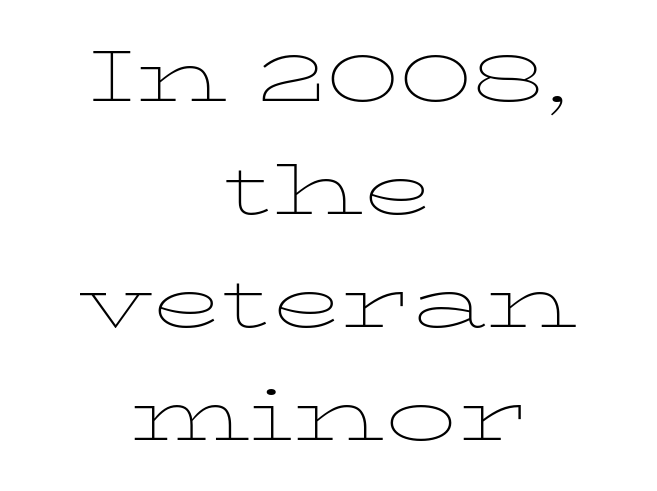
The rendering positions every line midway between the sides. Horizontal bands of white between lines are of average thickness. Nothing heavy about these letters — not bold at all. Do the characters align in a grid? No, the font is proportional. This is the regular roman posture of the typeface. The strip under each line holds only bare page.
